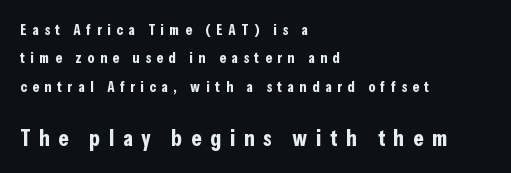
The typesetting leans heavy: a genuine bold. Style check: upright. The designer gave the closing block more size than the opening block. Only glyphs here, with clear space below each row.
